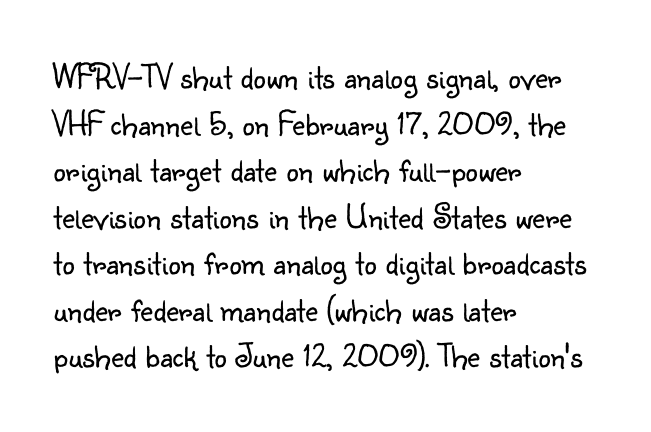
{"serif": "no", "italic": "no", "bold": "no", "weight": "light", "width": "normal", "stroke_contrast": "low", "x_height": "small", "monospaced": "no", "underline": "no", "align": "left", "line_spacing": "normal", "line_spacing_ratio": 1.33, "letter_spacing": "normal", "letter_spacing_em": 0.0, "glyph_px": 35}
